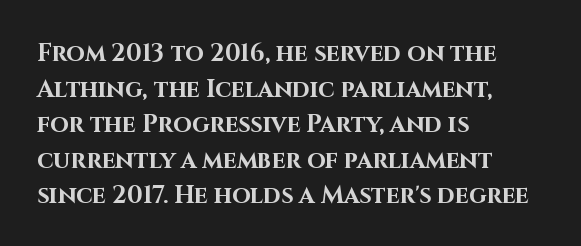
{"italic": "no", "bold": "yes", "underline": "no", "align": "left", "line_spacing": "normal", "line_spacing_ratio": 1.48, "letter_spacing": "normal", "letter_spacing_em": 0.0, "glyph_px": 24}
